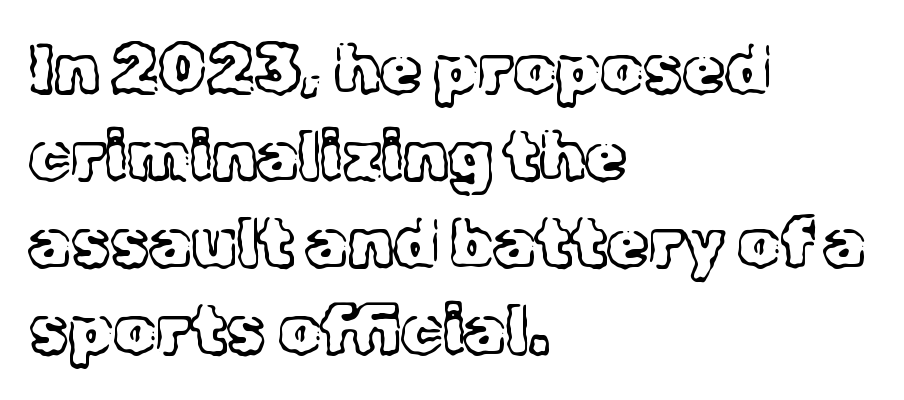
Q: Is the text bold? A: No.
Q: Is the text italic (slanted)? A: No, it is upright.
Q: Is the typeface a serif or a sans-serif typeface? A: Serif.
Q: Is the text underlined? A: No.
Q: How is the paragraph aligned? A: Left-aligned.
Q: Is the spacing between letters normal or unusually wide? A: Normal.
Q: Is the spacing between lines tight, normal or loose? A: Normal.
Q: Width (condensed, normal, or wide)? A: Normal.
Q: x-height? A: Medium.
Q: Monospaced? A: No.
